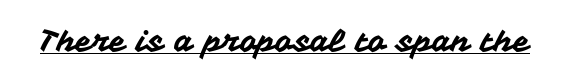
This rendering employs a face without finishing strokes, i.e., a sans-serif. Tracking here is standard; glyphs follow each other at the usual distance. Do the characters align in a grid? No, the font is proportional. Somebody hit Ctrl+U on this one — the words are underlined.
